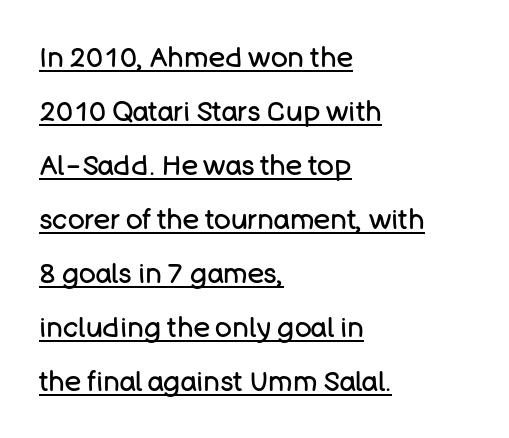
The image shows 28 px regular-weight sans-serif type, upright; set left-aligned, loose line spacing (1.93x), normal letter spacing, underlined; low stroke contrast and a large x-height.
